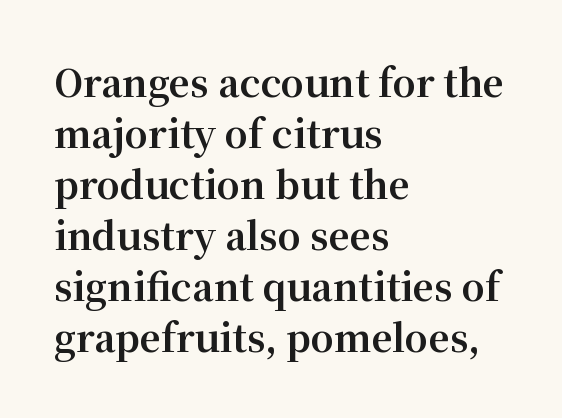
Character widths vary here, with narrow letters taking less room than wide ones. A serif font was chosen for this passage. Bold? Absolutely — the strokes are thick and heavy. Nothing unusual about the tracking: characters are spaced as the font intends. Layout note: lines flush left.
